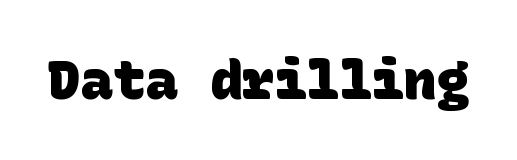
The image shows 54 px heavy sans-serif type; set normal letter spacing, not underlined; low stroke contrast and a large x-height.
